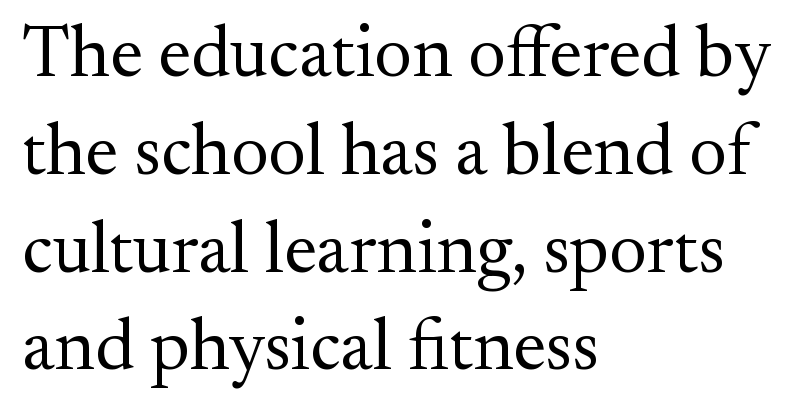
Q: Is the text bold? A: No.
Q: Is the text italic (slanted)? A: No, it is upright.
Q: Is the typeface a serif or a sans-serif typeface? A: Serif.
Q: Is the text underlined? A: No.
Q: How is the paragraph aligned? A: Left-aligned.
Q: Is the spacing between letters normal or unusually wide? A: Normal.
Q: Is the spacing between lines tight, normal or loose? A: Normal.
Q: Width (condensed, normal, or wide)? A: Normal.
Q: Stroke contrast? A: Medium.
Q: x-height? A: Small.
Q: Monospaced? A: No.
